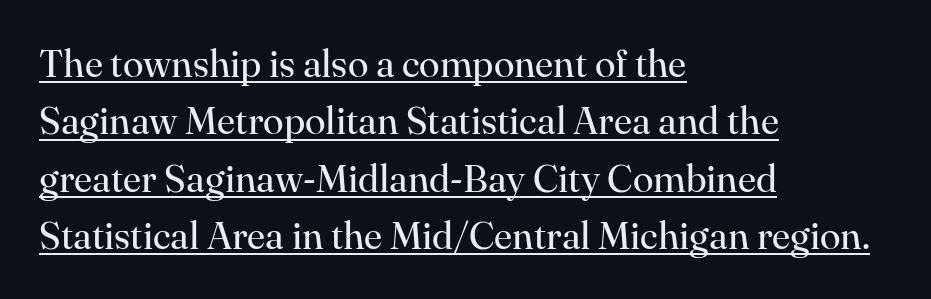
{"serif": "yes", "italic": "no", "bold": "no", "weight": "regular", "width": "normal", "stroke_contrast": "high", "x_height": "small", "monospaced": "no", "underline": "yes", "align": "left", "line_spacing": "normal", "line_spacing_ratio": 1.51, "letter_spacing": "normal", "letter_spacing_em": 0.0, "glyph_px": 38}
